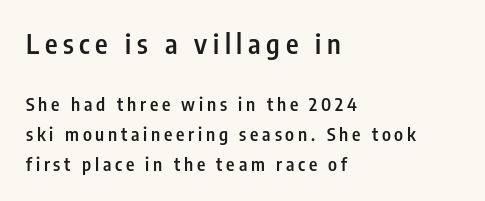
Q: Is the text bold? A: Semi-bold.
Q: Is the text italic (slanted)? A: No, it is upright.
Q: Is the text underlined? A: No.
Q: How is the paragraph aligned? A: Left-aligned.
Q: Is the spacing between letters normal or unusually wide? A: Unusually wide.
Q: Is the spacing between lines tight, normal or loose? A: Normal.
Q: Which block of text is set in a larger size, the first (top) or the second (bottom)? A: The first (top) one.
